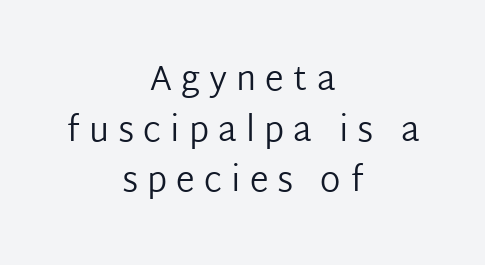
Q: Is the text bold? A: No.
Q: Is the text italic (slanted)? A: No, it is upright.
Q: Is the typeface a serif or a sans-serif typeface? A: Sans-serif.
Q: Is the text underlined? A: No.
Q: How is the paragraph aligned? A: Centered.
Q: Is the spacing between letters normal or unusually wide? A: Unusually wide.
Q: Is the spacing between lines tight, normal or loose? A: Normal.
Q: Width (condensed, normal, or wide)? A: Normal.
Q: Stroke contrast? A: Low.
Q: x-height? A: Medium.
Q: Monospaced? A: No.
